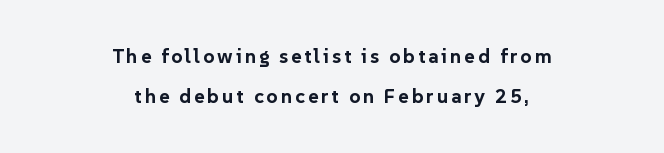
Q: Is the text bold? A: Yes.
Q: Is the text italic (slanted)? A: No, it is upright.
Q: Is the text underlined? A: No.
Q: How is the paragraph aligned? A: Centered.
Q: Is the spacing between lines tight, normal or loose? A: Loose.
